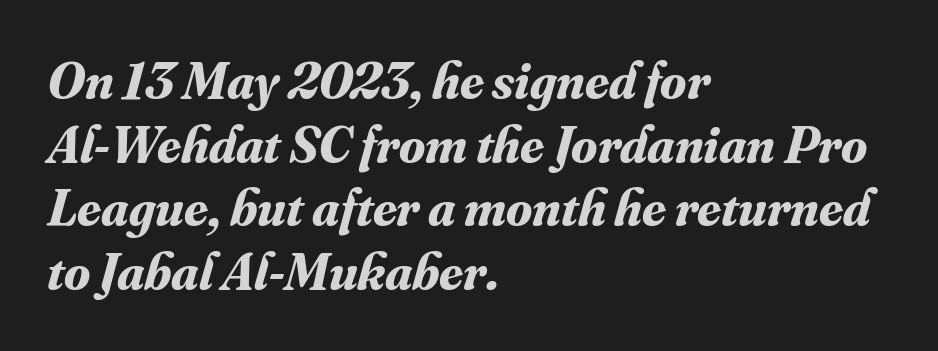
The image shows 53 px bold serif type, italic (leaning right); set left-aligned, line spacing 1.2x, normal letter spacing, not underlined; medium stroke contrast and a small x-height.
